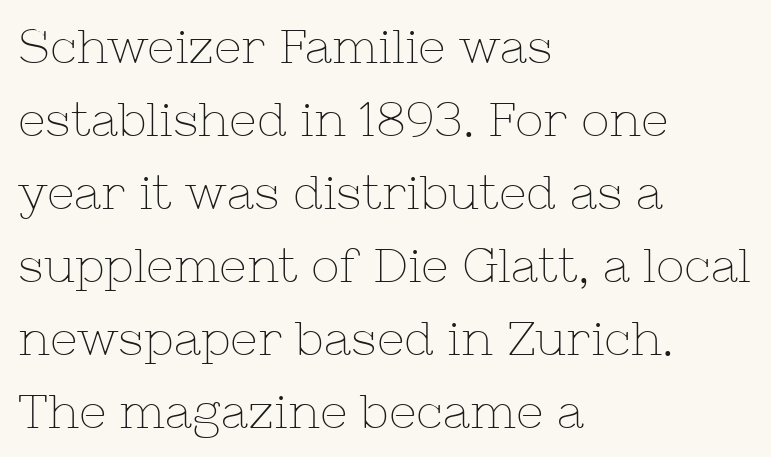
Q: Is the text bold? A: No.
Q: Is the text italic (slanted)? A: No, it is upright.
Q: Is the typeface a serif or a sans-serif typeface? A: Serif.
Q: Is the text underlined? A: No.
Q: How is the paragraph aligned? A: Left-aligned.
Q: Is the spacing between letters normal or unusually wide? A: Normal.
Q: Is the spacing between lines tight, normal or loose? A: Normal.
Q: Width (condensed, normal, or wide)? A: Normal.
Q: Stroke contrast? A: Low.
Q: x-height? A: Medium.
Q: Monospaced? A: No.
